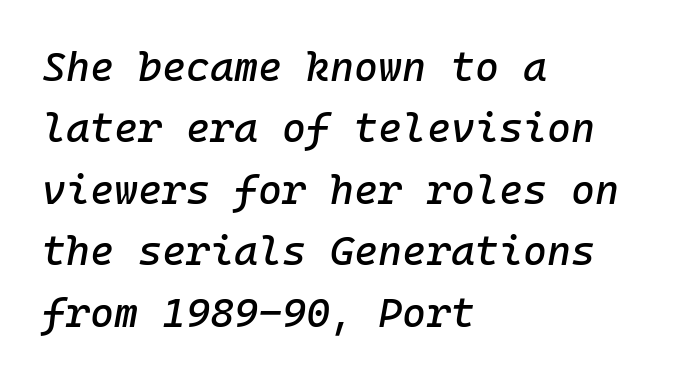
Between one letter and the next there's only the usual sliver of space. Alignment: flush left. Tall strokes in this sample are angled rather than plumb. The leading is moderate, giving the passage an even texture.
